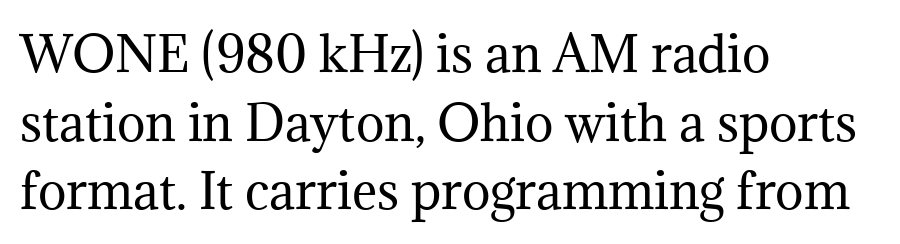
{"serif": "yes", "italic": "no", "bold": "no", "weight": "regular", "width": "normal", "stroke_contrast": "medium", "x_height": "medium", "monospaced": "no", "underline": "no", "align": "left", "line_spacing": "normal", "line_spacing_ratio": 1.43, "letter_spacing": "normal", "letter_spacing_em": 0.0, "glyph_px": 48}
